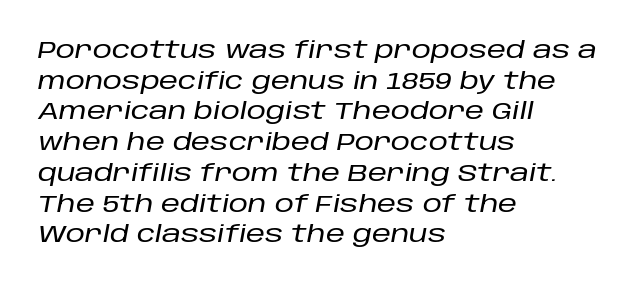
All the whitespace from short lines collects on the right. Glance below the letters and you will spot only blank space. The face used here is rendered with its standard letterfit. Interline gaps are of average width in this sample.
